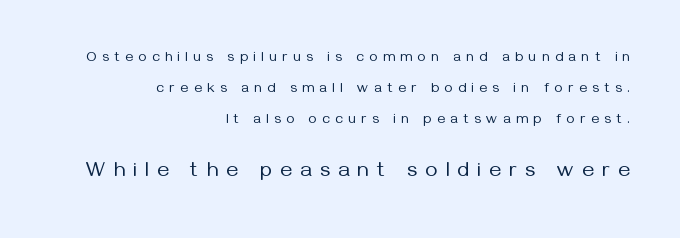
The image shows 21 px text type, upright; set right-aligned, loose line spacing (2.23x), unusually wide letter spacing (+0.4 em), not underlined; the second (bottom) block is 1.5x larger.
